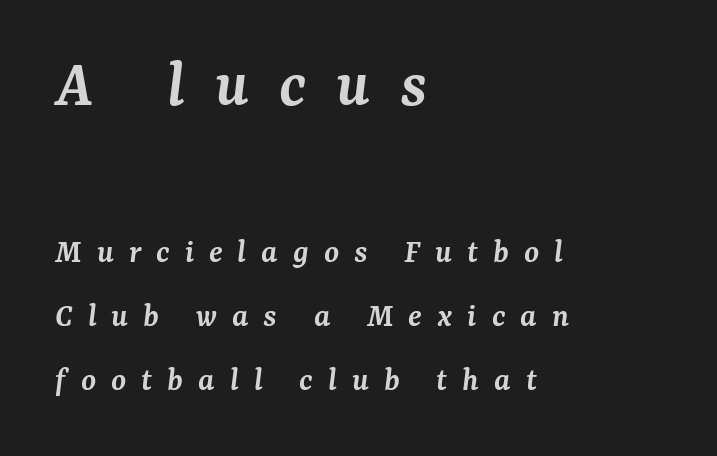
The image shows 68 px semibold serif type, italic (leaning right); set left-aligned, line spacing 1.88x, unusually wide letter spacing (+0.44 em), not underlined; the first (top) block is 2.0x larger; medium stroke contrast and a medium x-height.
